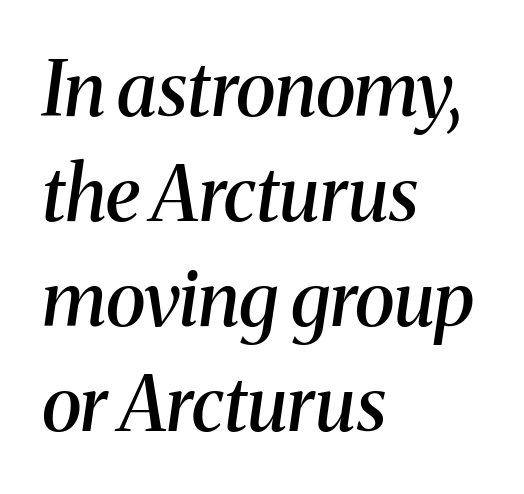
The lettering tilts uniformly, giving the passage an italic look. Only glyphs here, with clear space below each row. The characters look somewhat weighty, a semibold short of true bold. Characters follow at the spacing the type designer built in. Here the designer chose a conventional face with non-uniform glyph widths.
